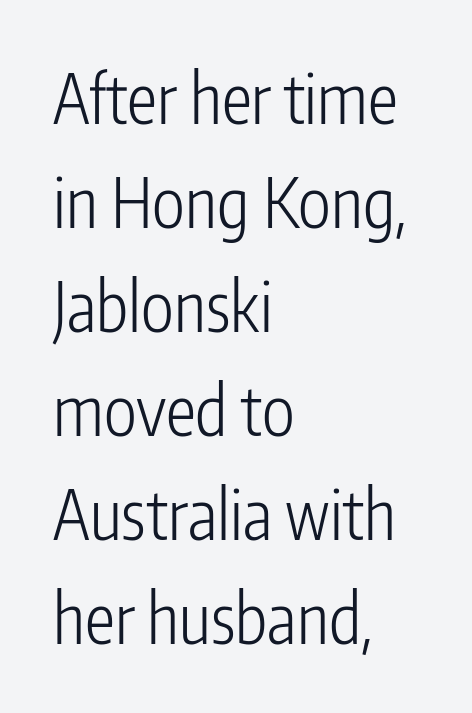
Caption: multi-line text, flush left, ragged right. Students, observe: this is what conventionally led text looks like. You could not count columns in this text — the font is proportionally spaced. Regarding serifs, this sample does without them. Stroke mass is kept to a normal reading level or below.
